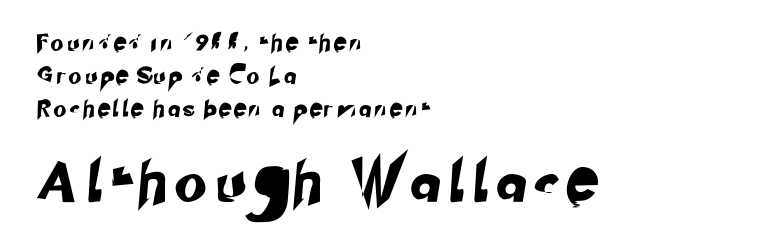
Unlike a traditional serif, this face leaves its strokes unadorned. The letters advance in unequal steps, a hallmark of proportional type. These lines stack with their left ends in a neat column. Honestly, the rows look like they've been pulled way apart.
